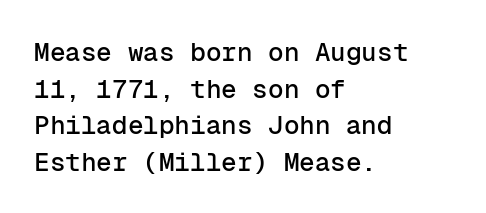
{"italic": "no", "underline": "no", "align": "left", "line_spacing": "normal", "line_spacing_ratio": 1.41, "letter_spacing": "normal", "letter_spacing_em": 0.0, "glyph_px": 26}
